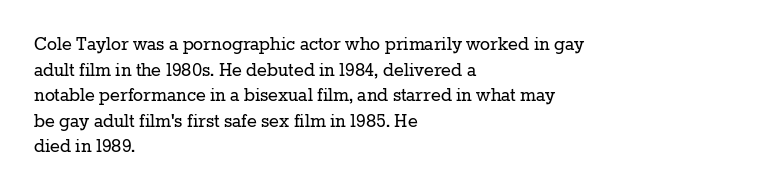
The image shows 21 px text type, upright; set left-aligned, line spacing 1.22x, normal letter spacing, not underlined.
